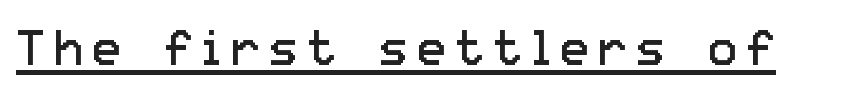
Stems here are at most as thick as an everyday book face. It's the straight-up-and-down kind of type. Character widths vary here, with narrow letters taking less room than wide ones. Has an underline been added? It has. The characters display no serif detailing; their extremities are plain.
